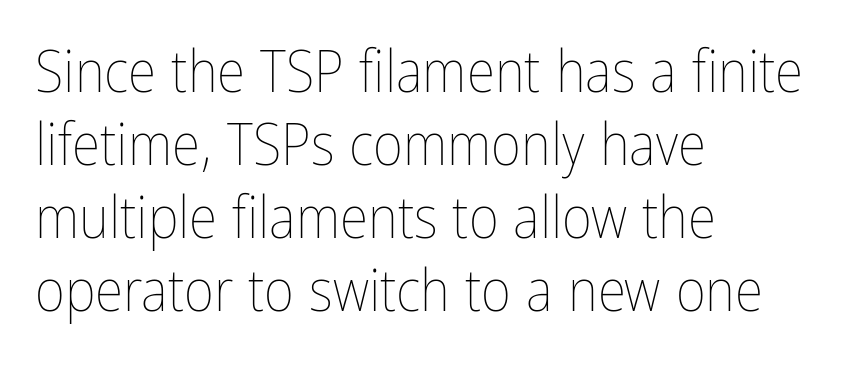
Typeset ragged right — the left edge is the straight one. The space between consecutive lines is moderate. There is no visible air inserted between adjacent glyphs. The font's upright variant was chosen for this text.
